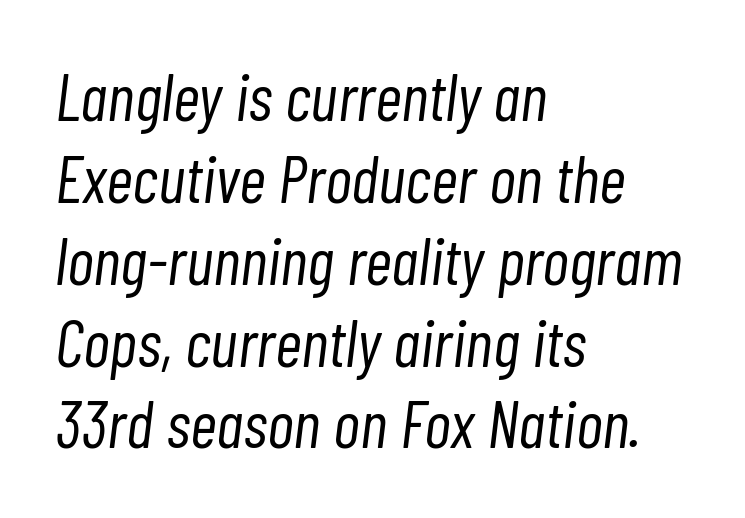
{"italic": "yes", "lean": "right", "slant_degrees": 7, "bold": "no", "weight": "light", "width": "condensed", "stroke_contrast": "low", "x_height": "medium", "monospaced": "no", "underline": "no", "align": "left", "line_spacing_ratio": 1.24, "letter_spacing": "normal", "letter_spacing_em": 0.0, "glyph_px": 66}
